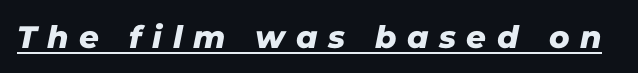
{"serif": "no", "width": "normal", "stroke_contrast": "low", "x_height": "medium", "monospaced": "no", "underline": "yes", "letter_spacing": "wide", "letter_spacing_em": 0.34, "glyph_px": 31}
